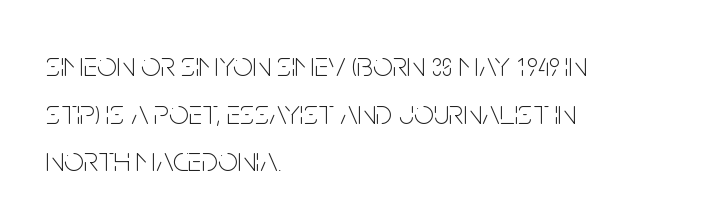
Q: Is the text bold? A: No.
Q: Is the text italic (slanted)? A: No, it is upright.
Q: Is the typeface a serif or a sans-serif typeface? A: Sans-serif.
Q: Is the text underlined? A: No.
Q: How is the paragraph aligned? A: Left-aligned.
Q: Is the spacing between letters normal or unusually wide? A: Normal.
Q: Is the spacing between lines tight, normal or loose? A: Normal.
Q: Width (condensed, normal, or wide)? A: Condensed.
Q: Stroke contrast? A: Low.
Q: x-height? A: Large.
Q: Monospaced? A: No.
